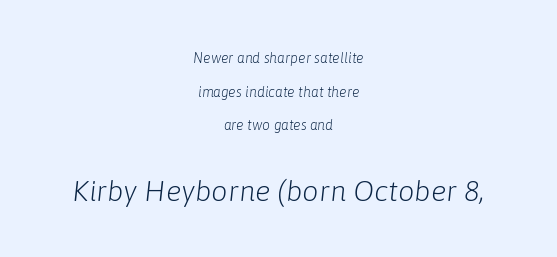
{"italic": "yes", "lean": "right", "slant_degrees": 6, "bold": "no", "weight": "light", "width": "normal", "stroke_contrast": "low", "x_height": "medium", "monospaced": "no", "underline": "no", "align": "center", "line_spacing": "loose", "line_spacing_ratio": 2.4, "letter_spacing": "normal", "letter_spacing_em": 0.0, "larger_block": "second", "size_ratio": 2.07, "glyph_px": 29}
